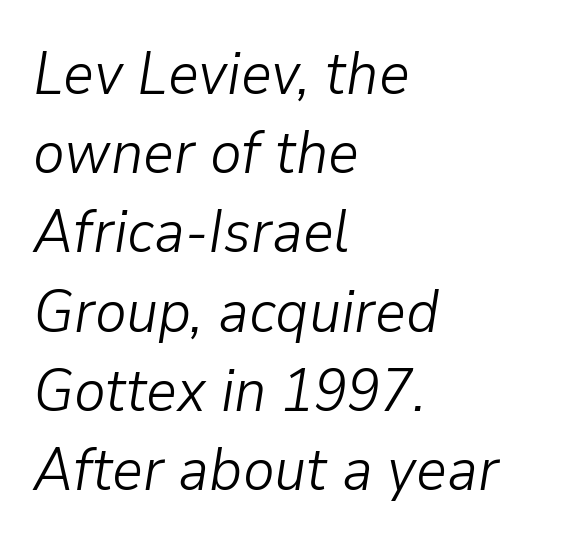
The image shows 60 px light type, italic (leaning right); set left-aligned, normal line spacing (1.32x), normal letter spacing, not underlined; low stroke contrast and a medium x-height.
